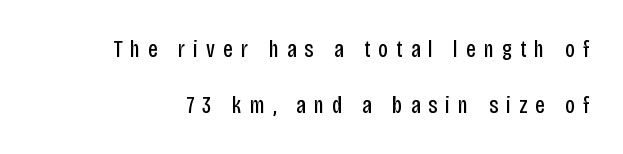
The image shows 24 px text type, upright; set loose line spacing (2.33x), unusually wide letter spacing (+0.34 em), not underlined.
